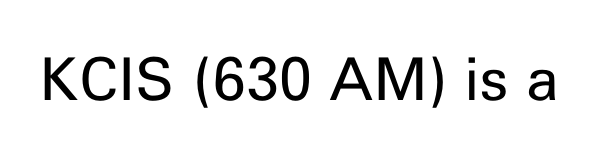
These lines are composed in type without serifs. The zone under the glyphs is completely vacant. Glyph-to-glyph distance matches everyday printed text. You could not count columns in this text — the font is proportionally spaced. In terms of posture, this sample is upright.
